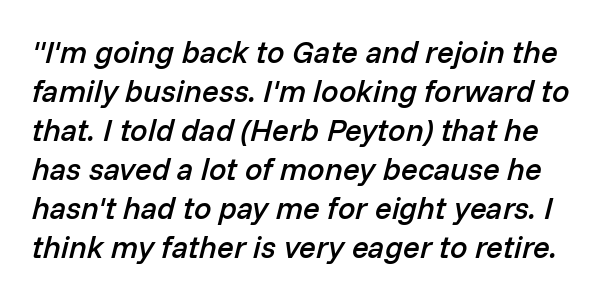
{"italic": "yes", "lean": "right", "slant_degrees": 14, "bold": "semi", "weight": "semibold", "width": "normal", "stroke_contrast": "low", "x_height": "medium", "monospaced": "no", "underline": "no", "line_spacing": "normal", "line_spacing_ratio": 1.26, "letter_spacing": "normal", "letter_spacing_em": 0.0, "glyph_px": 31}
